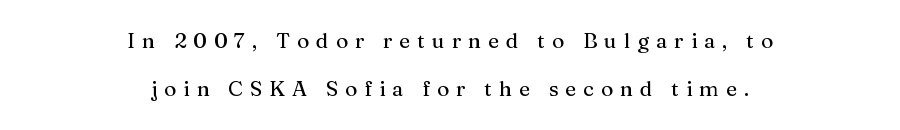
The image shows 21 px text type, upright; set centered, loose line spacing (2.29x), unusually wide letter spacing (+0.33 em), not underlined.
